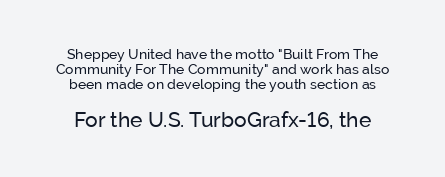
Q: Is the text bold? A: No.
Q: Is the text italic (slanted)? A: No, it is upright.
Q: Is the text underlined? A: No.
Q: Is the spacing between letters normal or unusually wide? A: Normal.
Q: Is the spacing between lines tight, normal or loose? A: Tight.
Q: Which block of text is set in a larger size, the first (top) or the second (bottom)? A: The second (bottom) one.
